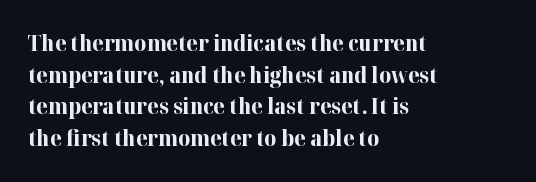
This is roman type, the default non-slanted kind. Observe the ordinary spacing: letters are neighbours, not strangers. The space between consecutive lines is moderate. Leftover space on each line is placed entirely after the last word. The string is rendered with underlining switched off. What weight is shown? A full bold with thick strokes.
